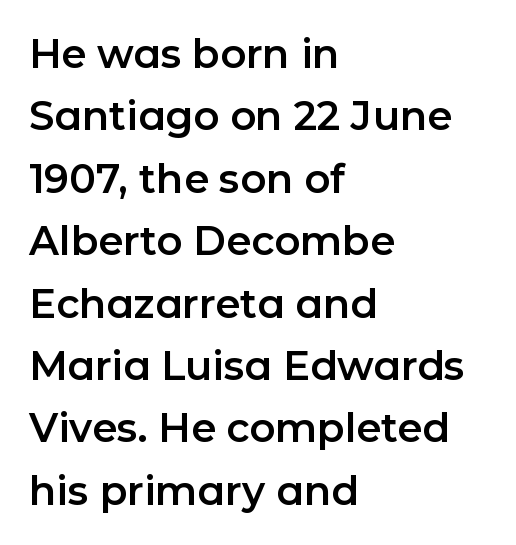
Q: Is the text italic (slanted)? A: No, it is upright.
Q: Is the typeface a serif or a sans-serif typeface? A: Sans-serif.
Q: Is the text underlined? A: No.
Q: How is the paragraph aligned? A: Left-aligned.
Q: Is the spacing between letters normal or unusually wide? A: Normal.
Q: Is the spacing between lines tight, normal or loose? A: Normal.
Q: Width (condensed, normal, or wide)? A: Normal.
Q: Stroke contrast? A: Low.
Q: x-height? A: Medium.
Q: Monospaced? A: No.
